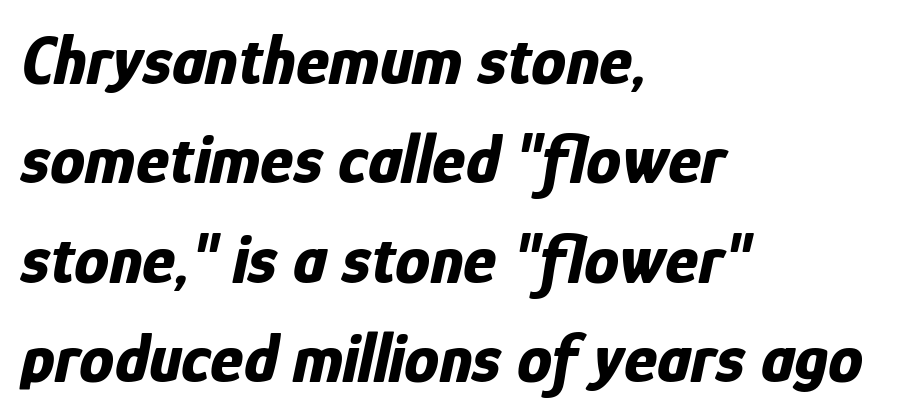
Q: Is the text bold? A: Yes.
Q: Is the text italic (slanted)? A: Yes, it leans right by about 12 degrees.
Q: Is the text underlined? A: No.
Q: How is the paragraph aligned? A: Left-aligned.
Q: Is the spacing between letters normal or unusually wide? A: Normal.
Q: Is the spacing between lines tight, normal or loose? A: Normal.
Q: Width (condensed, normal, or wide)? A: Condensed.
Q: Stroke contrast? A: Low.
Q: x-height? A: Medium.
Q: Monospaced? A: No.
